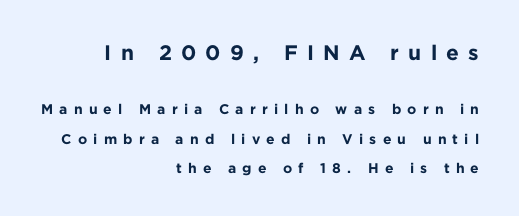
Every row of glyphs terminates at an identical x-position on the right. Ordinary non-slanted type is in use. The letters are spread apart with noticeably loose tracking. The lines are spread far apart with generous leading.
